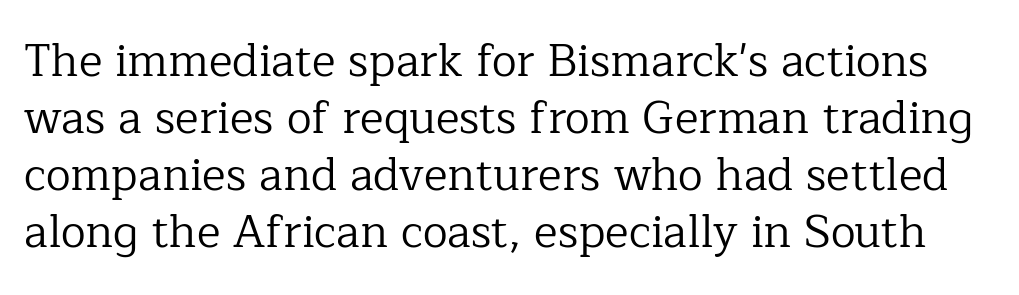
Stem width sits at or under what a default text font uses. Tall strokes in this sample are plumb rather than angled. Little horizontal feet cap the strokes, marking this as serif type. Is there much room between lines? A standard amount, neither cramped nor airy. The strip under each line holds only bare page.
